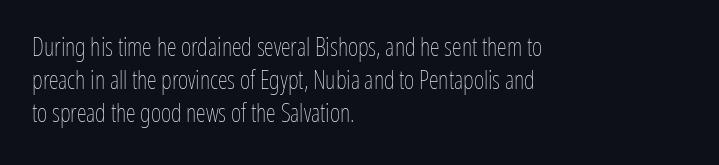
The image shows 25 px text type, upright; set left-aligned, normal line spacing (1.32x), normal letter spacing, not underlined.
